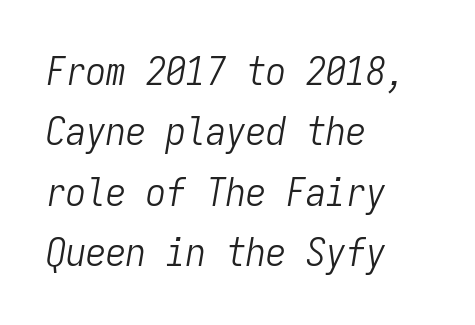
The line-height multiplier appears to be the usual default. The ragged edge is on the right, which tells us the setting is flush left. Is the stroke heavy? The answer is a plain regular-or-lighter. Nobody drew a line under any word here. The face used here is rendered with its standard letterfit.
